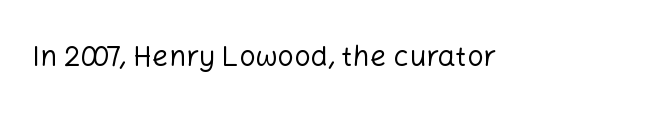
Q: Is the text bold? A: No.
Q: Is the text italic (slanted)? A: No, it is upright.
Q: Is the typeface a serif or a sans-serif typeface? A: Sans-serif.
Q: Is the text underlined? A: No.
Q: Is the spacing between letters normal or unusually wide? A: Normal.
Q: Width (condensed, normal, or wide)? A: Normal.
Q: Stroke contrast? A: Low.
Q: x-height? A: Medium.
Q: Monospaced? A: No.
